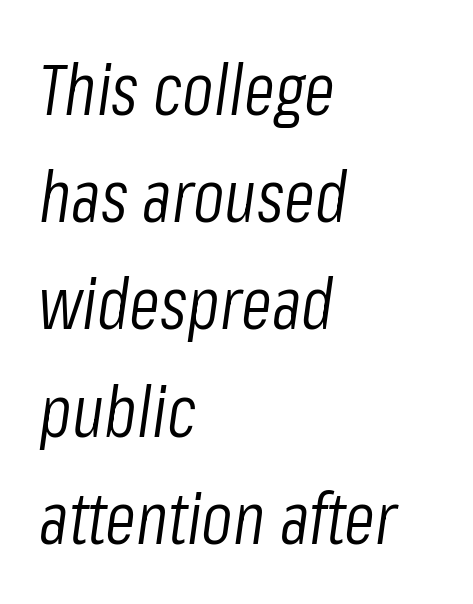
Bold? No — there's no thickening of the strokes. You could call the tracking neutral — neither tight nor loose. Is there much room between lines? A standard amount, neither cramped nor airy. The paragraph shown leans on its left margin.
